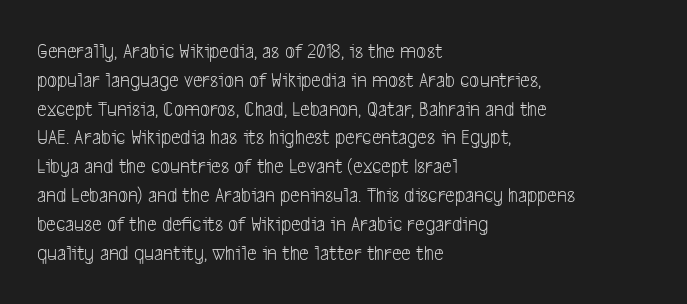
Q: Is the text bold? A: No.
Q: Is the text underlined? A: No.
Q: How is the paragraph aligned? A: Left-aligned.
Q: Is the spacing between letters normal or unusually wide? A: Normal.
Q: Is the spacing between lines tight, normal or loose? A: Normal.
